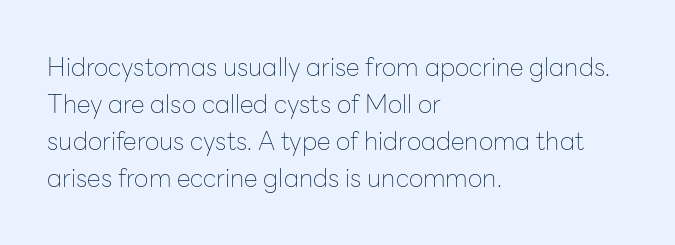
Q: Is the text bold? A: No.
Q: Is the text italic (slanted)? A: No, it is upright.
Q: Is the text underlined? A: No.
Q: How is the paragraph aligned? A: Left-aligned.
Q: Is the spacing between letters normal or unusually wide? A: Normal.
Q: Is the spacing between lines tight, normal or loose? A: Normal.
